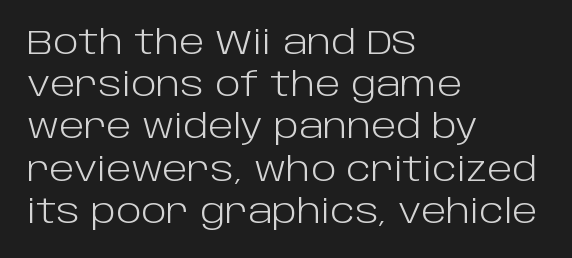
{"serif": "no", "italic": "no", "bold": "no", "weight": "light", "width": "normal", "stroke_contrast": "low", "x_height": "large", "monospaced": "no", "underline": "no", "align": "left", "line_spacing": "normal", "line_spacing_ratio": 1.28, "letter_spacing": "normal", "letter_spacing_em": 0.0, "glyph_px": 33}
